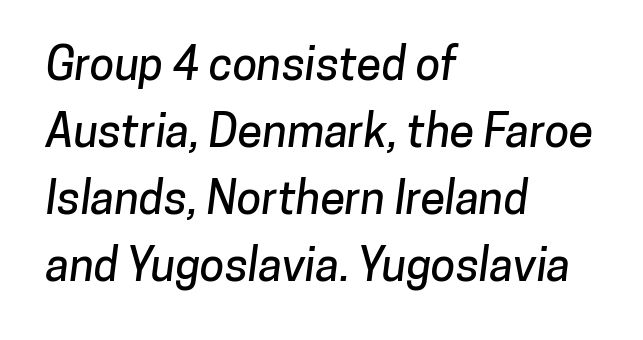
Q: Is the typeface a serif or a sans-serif typeface? A: Sans-serif.
Q: Is the text underlined? A: No.
Q: How is the paragraph aligned? A: Left-aligned.
Q: Is the spacing between letters normal or unusually wide? A: Normal.
Q: Is the spacing between lines tight, normal or loose? A: Normal.
Q: Width (condensed, normal, or wide)? A: Normal.
Q: Stroke contrast? A: Low.
Q: x-height? A: Medium.
Q: Monospaced? A: No.
